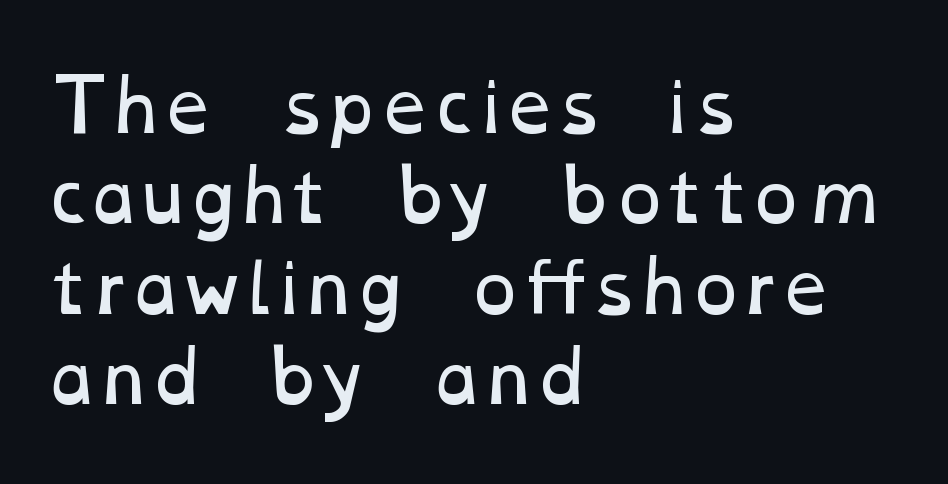
{"bold": "no", "weight": "regular", "width": "wide", "stroke_contrast": "low", "x_height": "medium", "monospaced": "no", "underline": "no", "align": "left", "line_spacing": "normal", "line_spacing_ratio": 1.31, "letter_spacing": "normal", "letter_spacing_em": 0.0, "glyph_px": 69}
